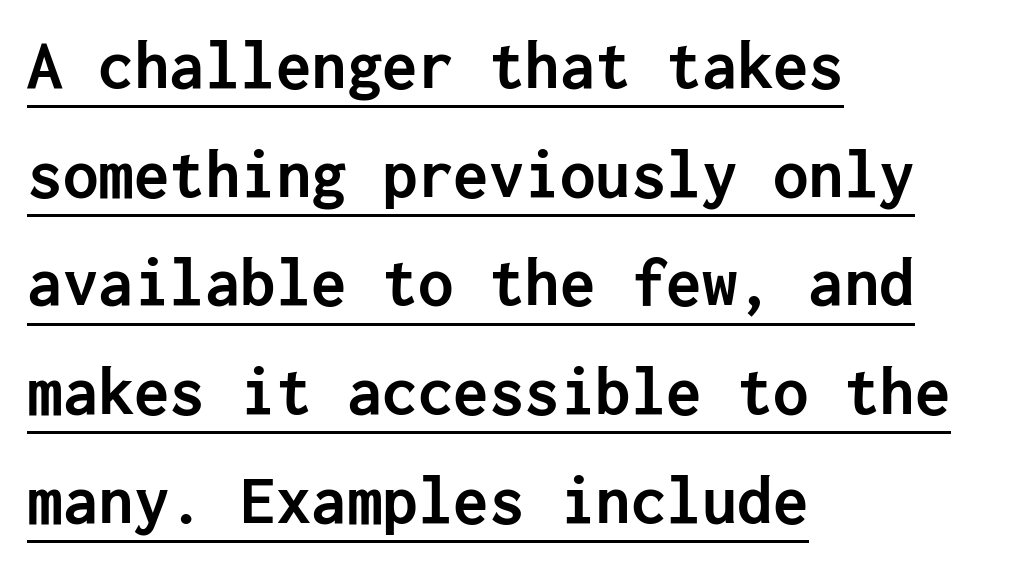
Designer's note — italics off, roman on. Has an underline been added? It has. A student would call this left alignment; a typographer would say flush left, rag right. Strokes here are thick enough to call this a true bold.
